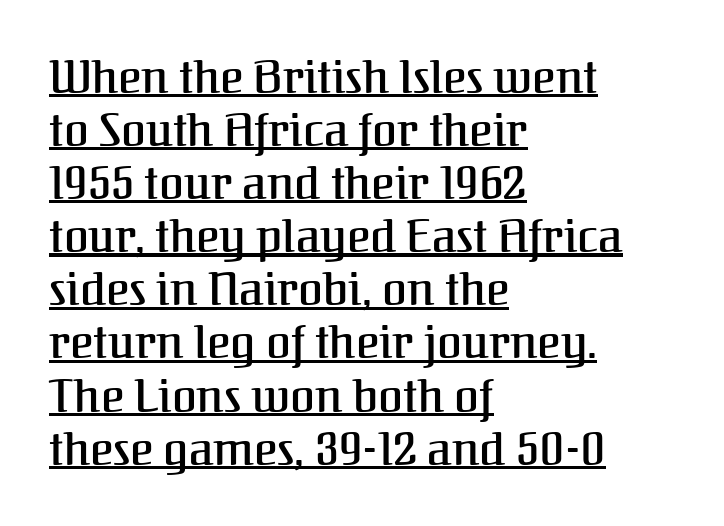
A typesetter would label this face a serif. Reading down the block, your eye returns to a fixed left position each line. Is there any slant? The stems are plumb. Tracking value appears to be zero — textbook default spacing. The typesetter has applied underlining to the passage shown. Each letter keeps its own natural width here, so spacing adapts to shape.
